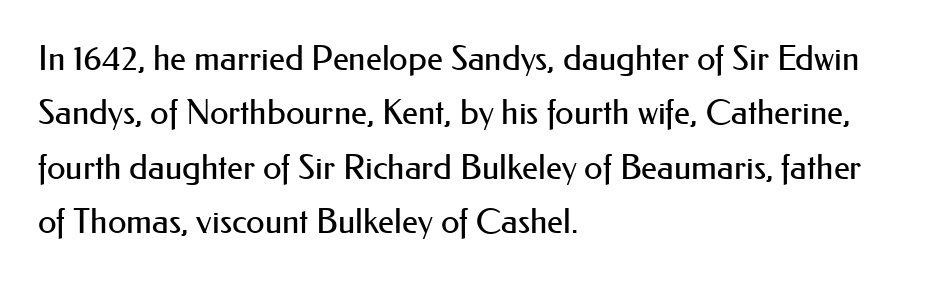
{"serif": "no", "italic": "no", "bold": "no", "weight": "regular", "width": "normal", "stroke_contrast": "medium", "x_height": "small", "monospaced": "no", "underline": "no", "align": "left", "line_spacing": "normal", "line_spacing_ratio": 1.6, "letter_spacing": "normal", "letter_spacing_em": 0.0, "glyph_px": 34}
